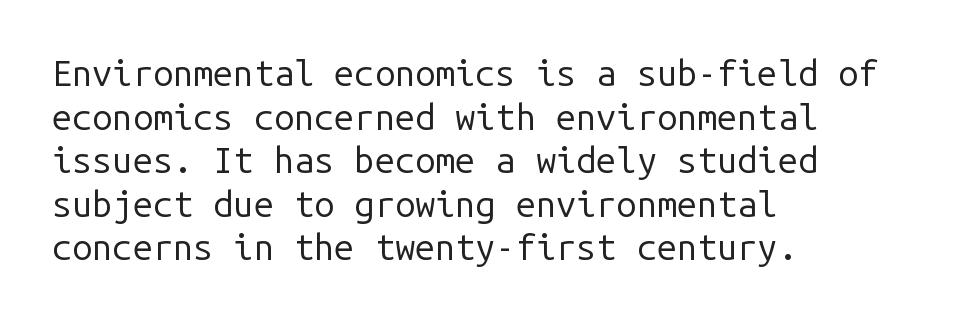
Q: Is the text bold? A: No.
Q: Is the text italic (slanted)? A: No, it is upright.
Q: Is the typeface a serif or a sans-serif typeface? A: Sans-serif.
Q: Is the text underlined? A: No.
Q: How is the paragraph aligned? A: Left-aligned.
Q: Is the spacing between letters normal or unusually wide? A: Normal.
Q: Width (condensed, normal, or wide)? A: Normal.
Q: Stroke contrast? A: Low.
Q: x-height? A: Medium.
Q: Monospaced? A: Yes.
